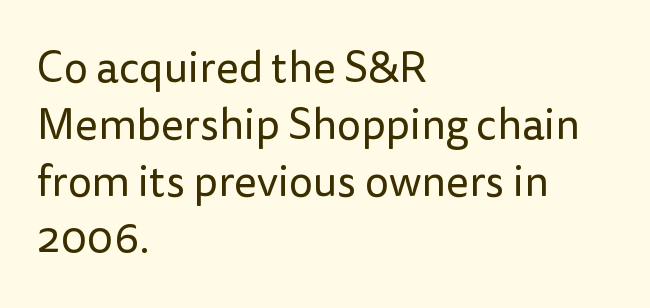
{"serif": "no", "italic": "no", "bold": "no", "weight": "regular", "width": "normal", "stroke_contrast": "low", "x_height": "medium", "monospaced": "no", "underline": "no", "align": "left", "line_spacing": "normal", "line_spacing_ratio": 1.32, "letter_spacing": "normal", "letter_spacing_em": 0.0, "glyph_px": 43}
